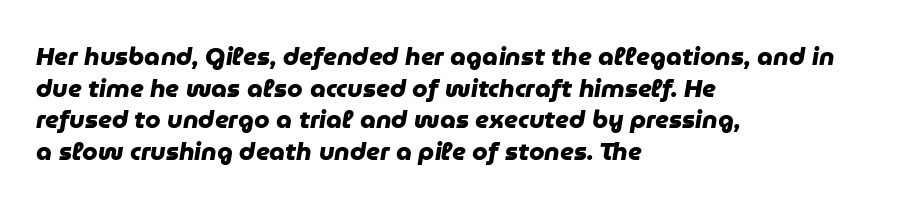
Q: Is the text bold? A: Yes.
Q: Is the text underlined? A: No.
Q: How is the paragraph aligned? A: Left-aligned.
Q: Is the spacing between letters normal or unusually wide? A: Normal.
Q: Is the spacing between lines tight, normal or loose? A: Normal.
